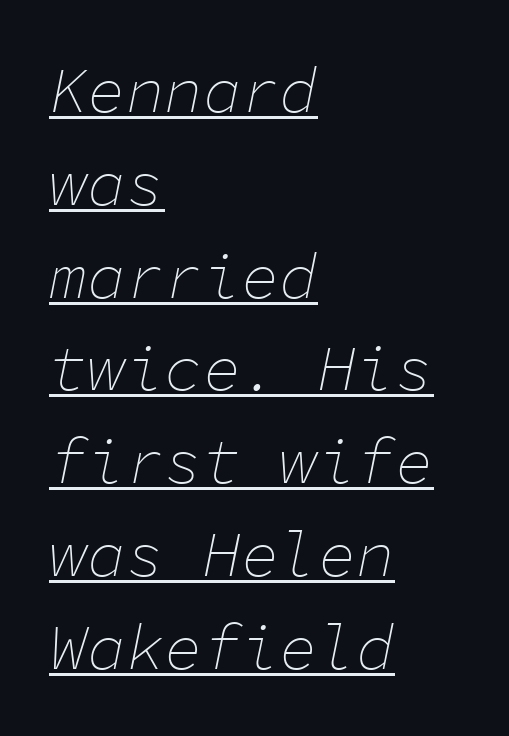
Q: Is the text bold? A: No.
Q: Is the text italic (slanted)? A: Yes, it leans right by about 11 degrees.
Q: Is the text underlined? A: Yes.
Q: How is the paragraph aligned? A: Left-aligned.
Q: Is the spacing between letters normal or unusually wide? A: Normal.
Q: Is the spacing between lines tight, normal or loose? A: Normal.
Q: Width (condensed, normal, or wide)? A: Normal.
Q: Stroke contrast? A: Low.
Q: x-height? A: Medium.
Q: Monospaced? A: Yes.
